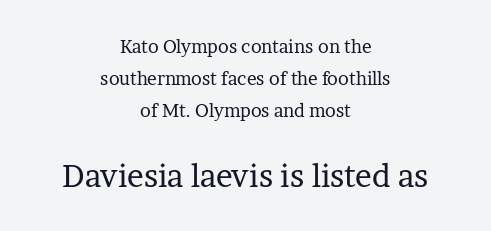
{"serif": "yes", "italic": "no", "bold": "no", "weight": "regular", "width": "normal", "stroke_contrast": "low", "x_height": "medium", "monospaced": "no", "underline": "no", "align": "center", "line_spacing_ratio": 1.79, "letter_spacing": "normal", "letter_spacing_em": 0.0, "larger_block": "second", "size_ratio": 1.72, "glyph_px": 31}
